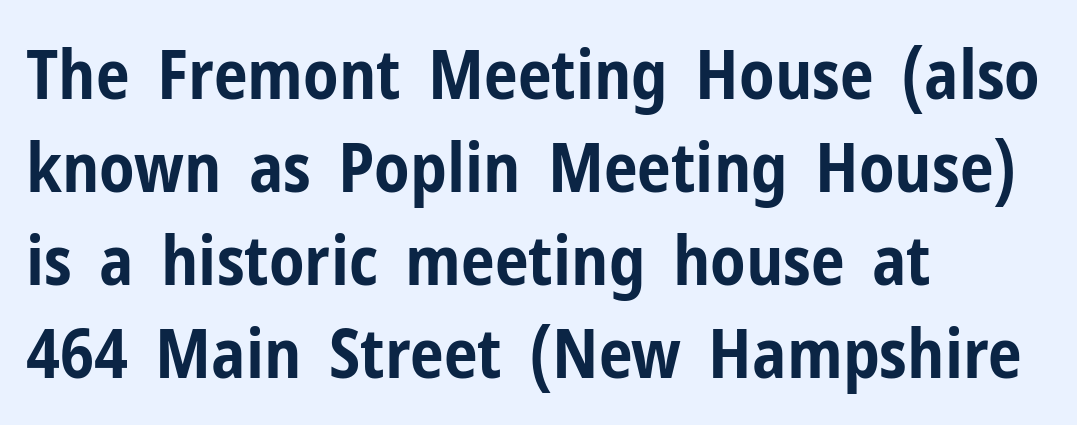
Quick note: interline space is typical. Nope, not italic — everything's standing straight. How are the letters spaced? Ordinarily, with no added tracking. Typeset ragged right — the left edge is the straight one. Think of a printed novel: that variable character pitch is what you see here.
